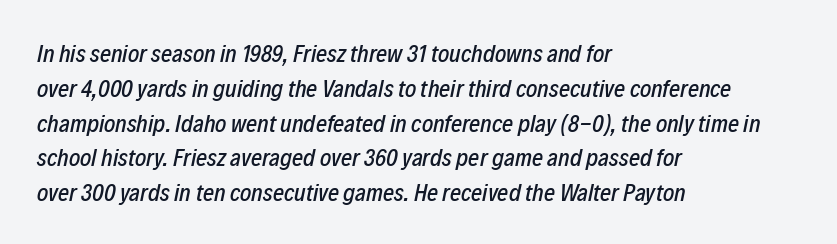
The image shows 24 px text type, italic (leaning right); set left-aligned, normal line spacing (1.45x), normal letter spacing, not underlined.
